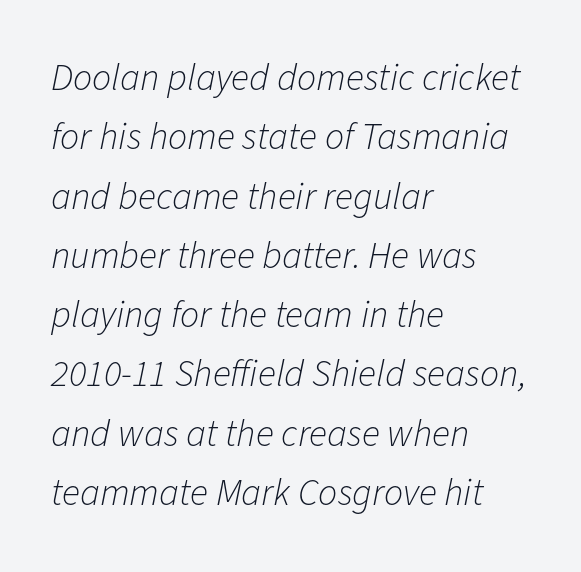
{"italic": "yes", "lean": "right", "slant_degrees": 11, "bold": "no", "weight": "light", "width": "normal", "stroke_contrast": "low", "x_height": "medium", "monospaced": "no", "underline": "no", "align": "left", "line_spacing": "normal", "line_spacing_ratio": 1.56, "letter_spacing": "normal", "letter_spacing_em": 0.0, "glyph_px": 38}
